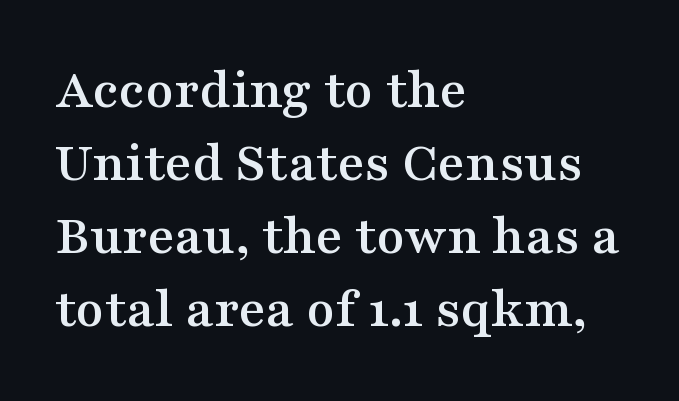
The image shows 58 px wide serif type, upright; set left-aligned, normal line spacing (1.26x), normal letter spacing, not underlined; medium stroke contrast and a medium x-height.
